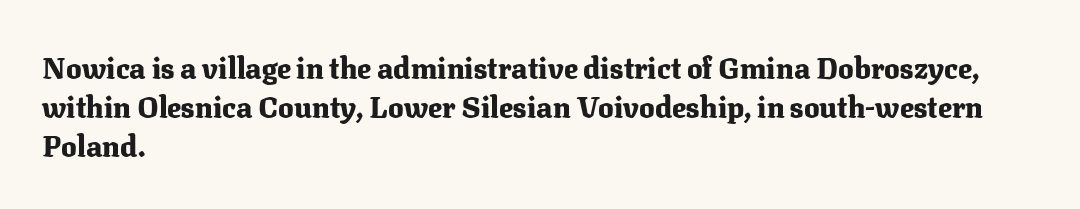
Font category for this specimen: serif. Unmarked baselines from the first word to the last. The lines in this sample share a left origin and differ only in where they stop. The specimen reads as upright at a glance. Note the varied advance widths — an 'i' is clearly narrower than an 'm'.
